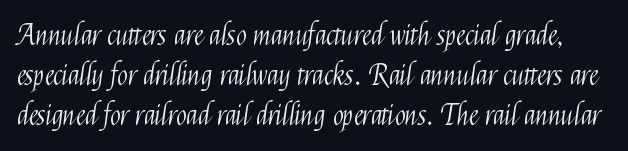
{"serif": "no", "bold": "no", "weight": "light", "width": "condensed", "stroke_contrast": "medium", "x_height": "medium", "monospaced": "no", "underline": "no", "line_spacing": "normal", "line_spacing_ratio": 1.42, "letter_spacing": "normal", "letter_spacing_em": 0.0, "glyph_px": 28}
